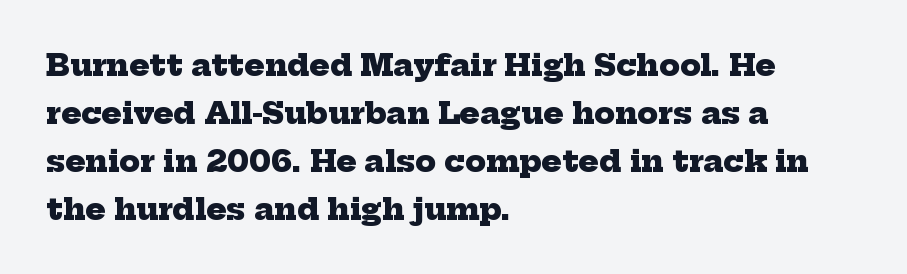
{"serif": "yes", "bold": "yes", "weight": "heavy", "width": "normal", "stroke_contrast": "low", "x_height": "medium", "monospaced": "no", "underline": "no", "align": "left", "line_spacing": "normal", "line_spacing_ratio": 1.6, "letter_spacing": "normal", "letter_spacing_em": 0.0, "glyph_px": 30}
